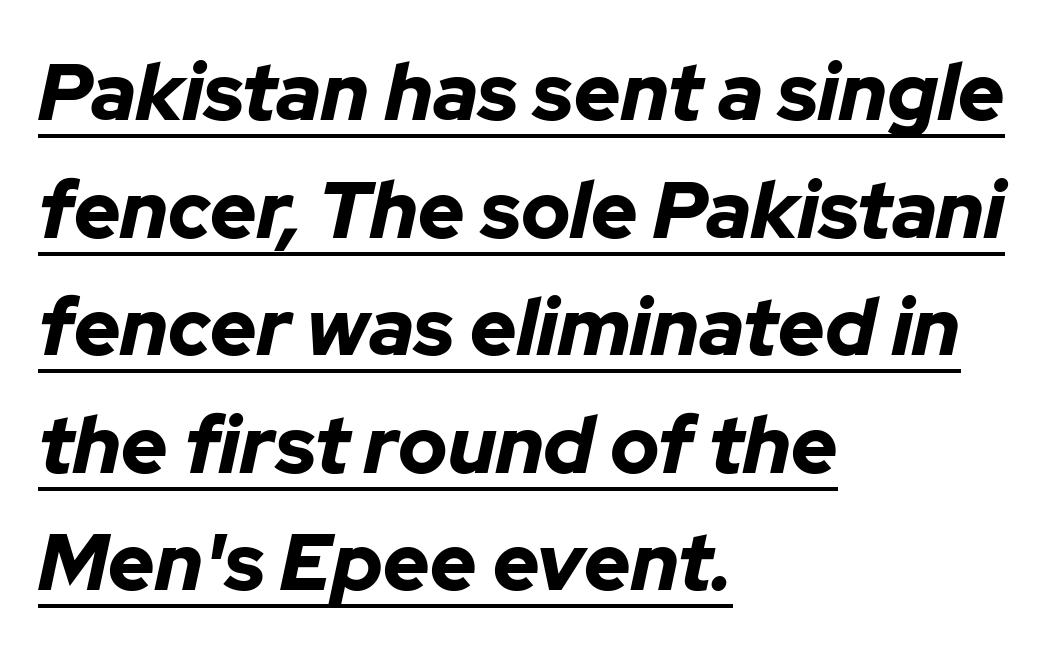
Each word holds together tightly as a unit, with standard inter-letter gaps. This sample has the flowing, uneven cadence of proportional lettering. Heavy, bold letterforms. Line spacing here is normal. An italicized treatment has been applied to the whole sample. This is underlined copy, the kind a proofreader might mark for attention.
